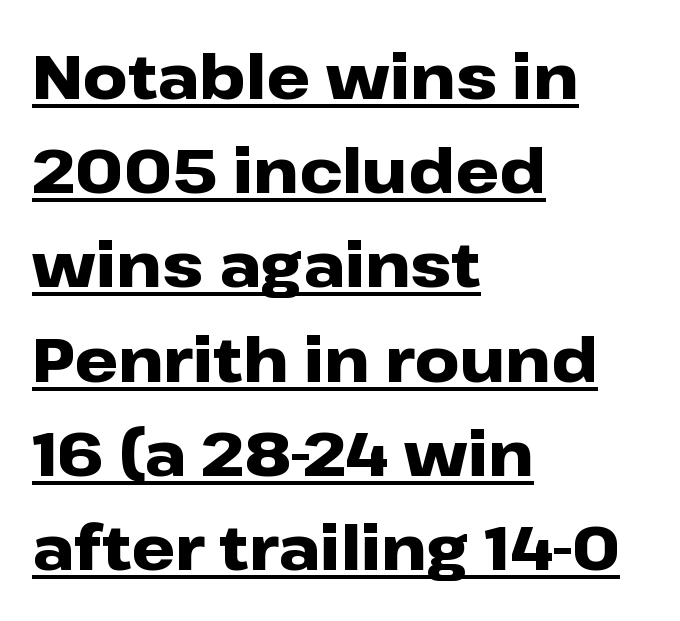
Honestly, the row spacing looks completely unremarkable. The paragraph shown leans on its left margin. How are the letters spaced? Ordinarily, with no added tracking. The typesetter has applied underlining to the passage shown. These lines were composed using upright roman letters.
